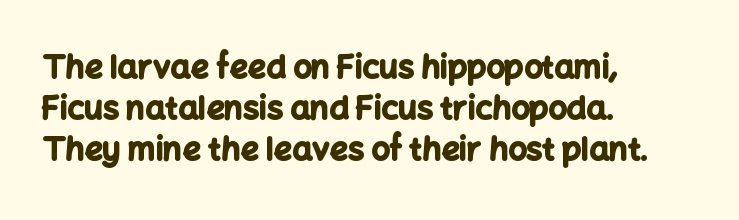
{"serif": "no", "italic": "no", "bold": "yes", "weight": "bold", "width": "normal", "stroke_contrast": "low", "x_height": "medium", "monospaced": "no", "underline": "no", "align": "left", "line_spacing": "normal", "line_spacing_ratio": 1.28, "letter_spacing": "normal", "letter_spacing_em": 0.0, "glyph_px": 32}
